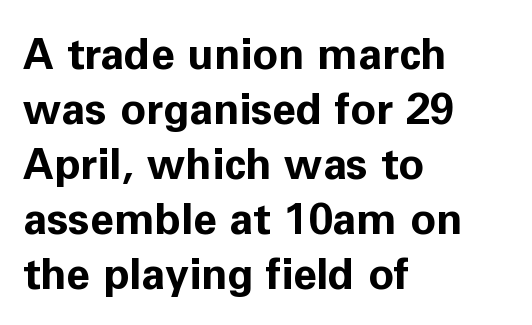
The typesetter chose a ragged-right arrangement here. The rendering uses natural spacing where letterforms have individual widths. Pretty heavy lettering here — definitely bold. The space directly below the letters is spotless. Classification — sans serif.
